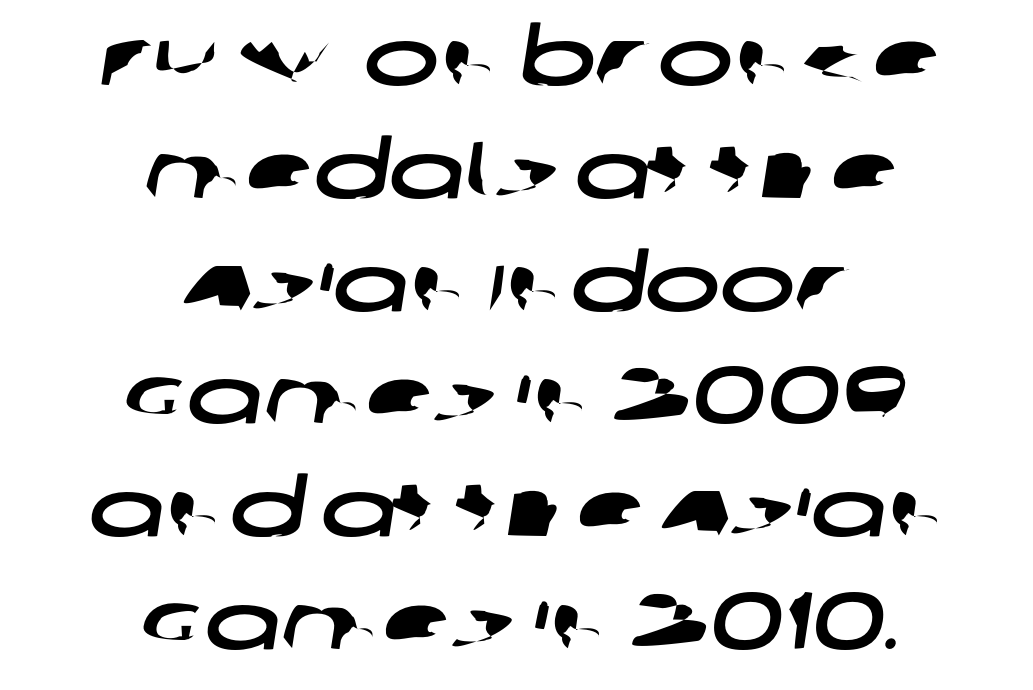
Each letter's strokes conclude bluntly, with no projecting serifs. The face used here is proportionally spaced, like ordinary book or web type. The rag falls on both sides of this text block equally. Default kerning and tracking; the words read as compact shapes. Vertically, the passage feels balanced, rows spaced as you'd expect.
